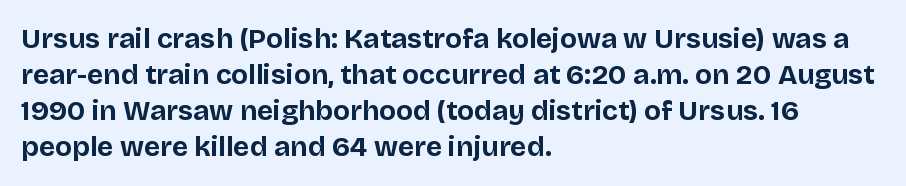
Q: Is the text bold? A: Yes.
Q: Is the text italic (slanted)? A: No, it is upright.
Q: Is the typeface a serif or a sans-serif typeface? A: Sans-serif.
Q: Is the text underlined? A: No.
Q: How is the paragraph aligned? A: Left-aligned.
Q: Is the spacing between letters normal or unusually wide? A: Normal.
Q: Is the spacing between lines tight, normal or loose? A: Normal.
Q: Width (condensed, normal, or wide)? A: Normal.
Q: Stroke contrast? A: Low.
Q: x-height? A: Large.
Q: Monospaced? A: No.
